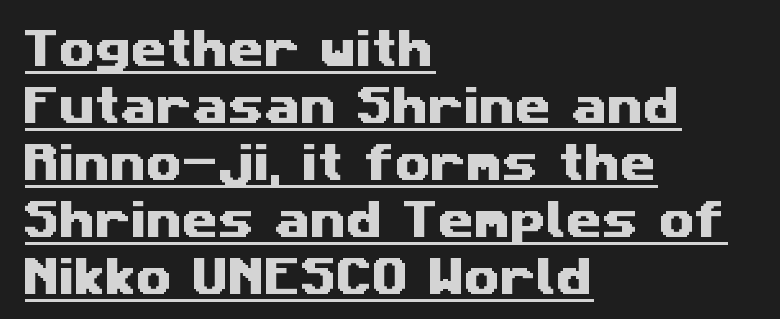
Q: Is the typeface a serif or a sans-serif typeface? A: Sans-serif.
Q: Is the text underlined? A: Yes.
Q: How is the paragraph aligned? A: Left-aligned.
Q: Is the spacing between letters normal or unusually wide? A: Normal.
Q: Is the spacing between lines tight, normal or loose? A: Normal.
Q: Width (condensed, normal, or wide)? A: Wide.
Q: Stroke contrast? A: Medium.
Q: x-height? A: Medium.
Q: Monospaced? A: No.
